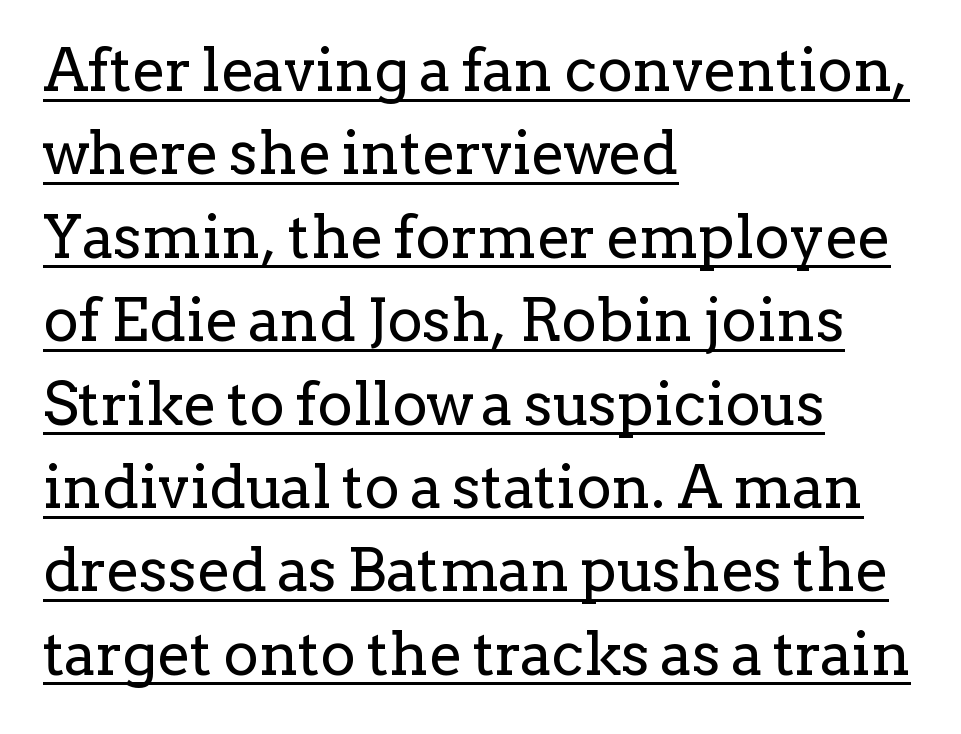
Q: Is the text bold? A: No.
Q: Is the text italic (slanted)? A: No, it is upright.
Q: Is the typeface a serif or a sans-serif typeface? A: Serif.
Q: Is the text underlined? A: Yes.
Q: How is the paragraph aligned? A: Left-aligned.
Q: Is the spacing between letters normal or unusually wide? A: Normal.
Q: Is the spacing between lines tight, normal or loose? A: Normal.
Q: Width (condensed, normal, or wide)? A: Normal.
Q: Stroke contrast? A: Low.
Q: x-height? A: Medium.
Q: Monospaced? A: No.
